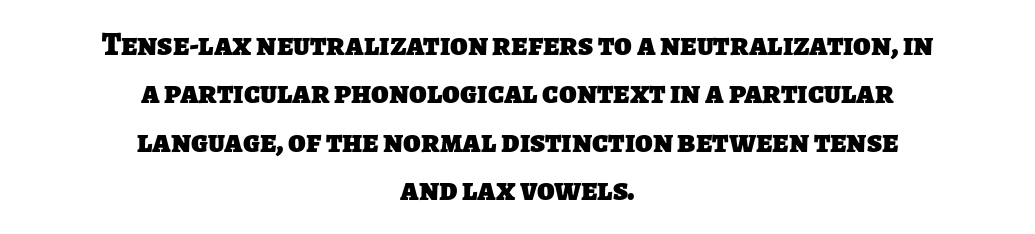
This sample uses a sans-serif face. Nobody drew a line under any word here. The designer left line spacing at the default. The characters look thick and weighty, a clear bold.
